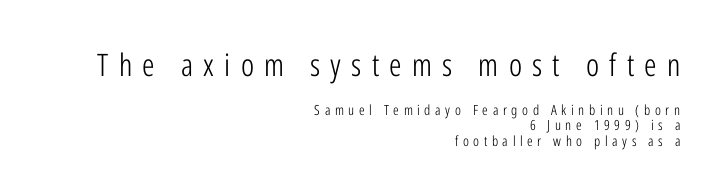
{"serif": "no", "italic": "no", "bold": "no", "weight": "light", "width": "condensed", "stroke_contrast": "low", "x_height": "medium", "monospaced": "no", "underline": "no", "align": "right", "line_spacing": "tight", "line_spacing_ratio": 1.08, "letter_spacing": "wide", "letter_spacing_em": 0.33, "larger_block": "first", "size_ratio": 2.21, "glyph_px": 31}
